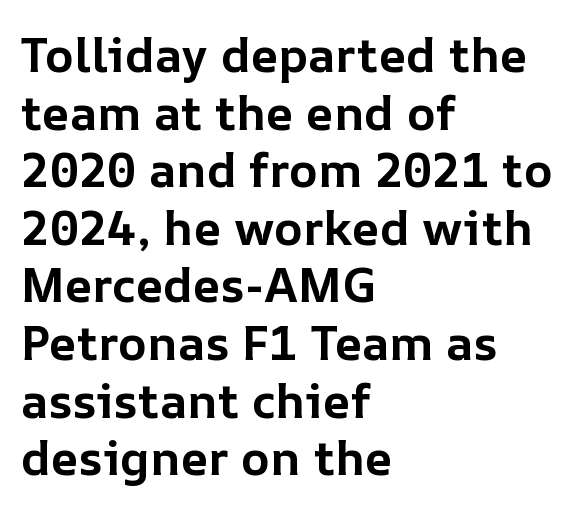
Q: Is the text bold? A: Yes.
Q: Is the text italic (slanted)? A: No, it is upright.
Q: Is the text underlined? A: No.
Q: How is the paragraph aligned? A: Left-aligned.
Q: Is the spacing between letters normal or unusually wide? A: Normal.
Q: Width (condensed, normal, or wide)? A: Normal.
Q: Stroke contrast? A: Low.
Q: x-height? A: Medium.
Q: Monospaced? A: No.
